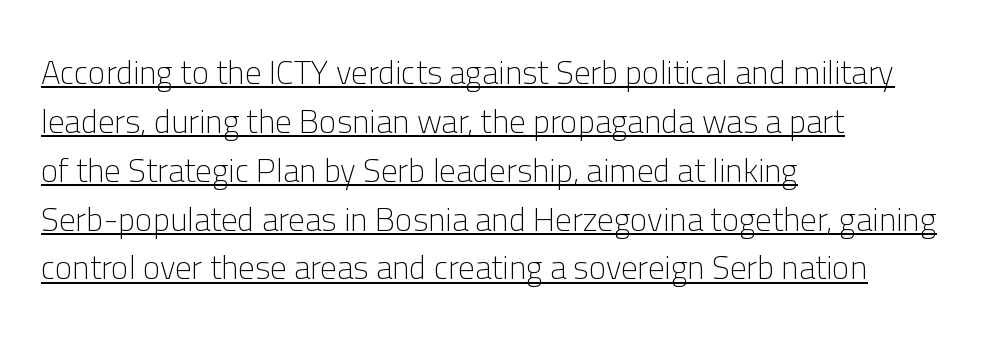
Q: Is the text bold? A: No.
Q: Is the text italic (slanted)? A: No, it is upright.
Q: Is the typeface a serif or a sans-serif typeface? A: Sans-serif.
Q: Is the text underlined? A: Yes.
Q: How is the paragraph aligned? A: Left-aligned.
Q: Is the spacing between letters normal or unusually wide? A: Normal.
Q: Is the spacing between lines tight, normal or loose? A: Normal.
Q: Width (condensed, normal, or wide)? A: Normal.
Q: Stroke contrast? A: Low.
Q: x-height? A: Medium.
Q: Monospaced? A: No.
